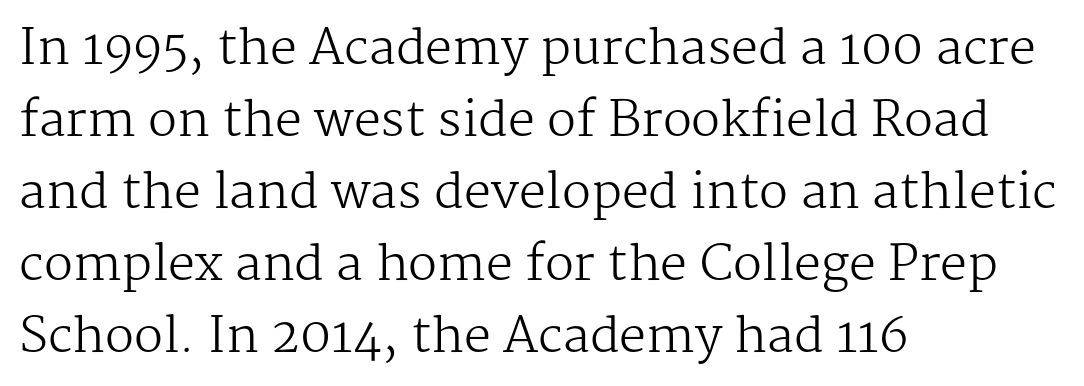
Q: Is the text bold? A: No.
Q: Is the text italic (slanted)? A: No, it is upright.
Q: Is the typeface a serif or a sans-serif typeface? A: Serif.
Q: Is the text underlined? A: No.
Q: How is the paragraph aligned? A: Left-aligned.
Q: Is the spacing between letters normal or unusually wide? A: Normal.
Q: Is the spacing between lines tight, normal or loose? A: Normal.
Q: Width (condensed, normal, or wide)? A: Normal.
Q: Stroke contrast? A: Medium.
Q: x-height? A: Medium.
Q: Monospaced? A: No.
